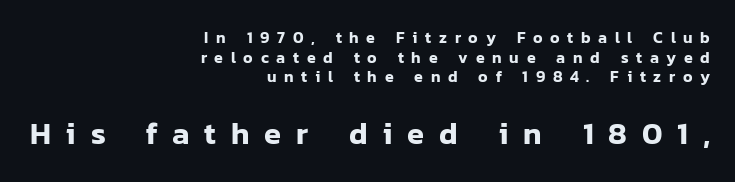
The image shows 31 px sans-serif type, upright; set right-aligned, line spacing 1.23x, unusually wide letter spacing (+0.48 em), not underlined; the second (bottom) block is 1.94x larger; low stroke contrast and a medium x-height.
